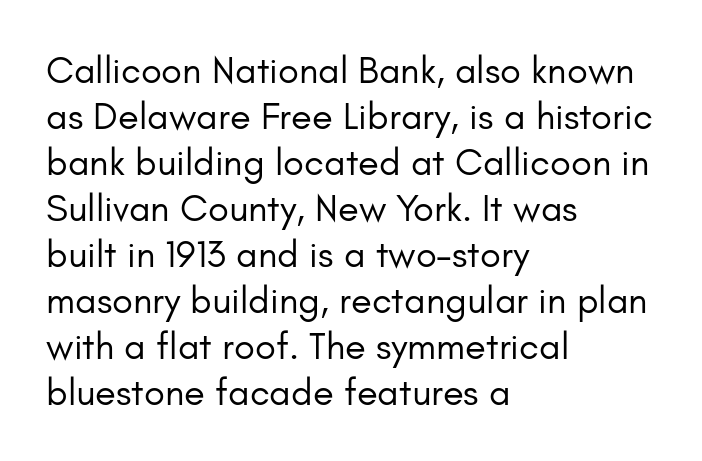
Type style note: lacks serifs. Is the letter spacing exaggerated? No — it looks like the ordinary default. These lines are set flush left with a ragged right edge. Rule under the text: the space is simply empty. The strokes are not fattened; the text isn't bold.
